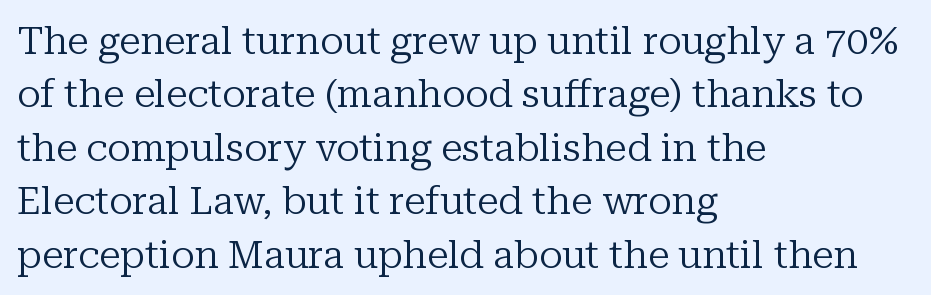
{"serif": "yes", "italic": "no", "bold": "no", "weight": "regular", "width": "normal", "stroke_contrast": "low", "x_height": "medium", "monospaced": "no", "underline": "no", "align": "left", "line_spacing": "normal", "line_spacing_ratio": 1.37, "letter_spacing": "normal", "letter_spacing_em": 0.0, "glyph_px": 39}
